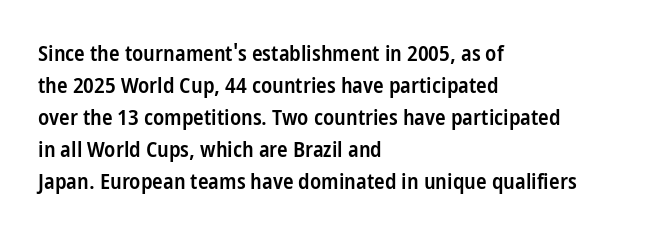
The image shows 22 px text type, upright; set left-aligned, normal line spacing (1.45x), normal letter spacing, not underlined.
